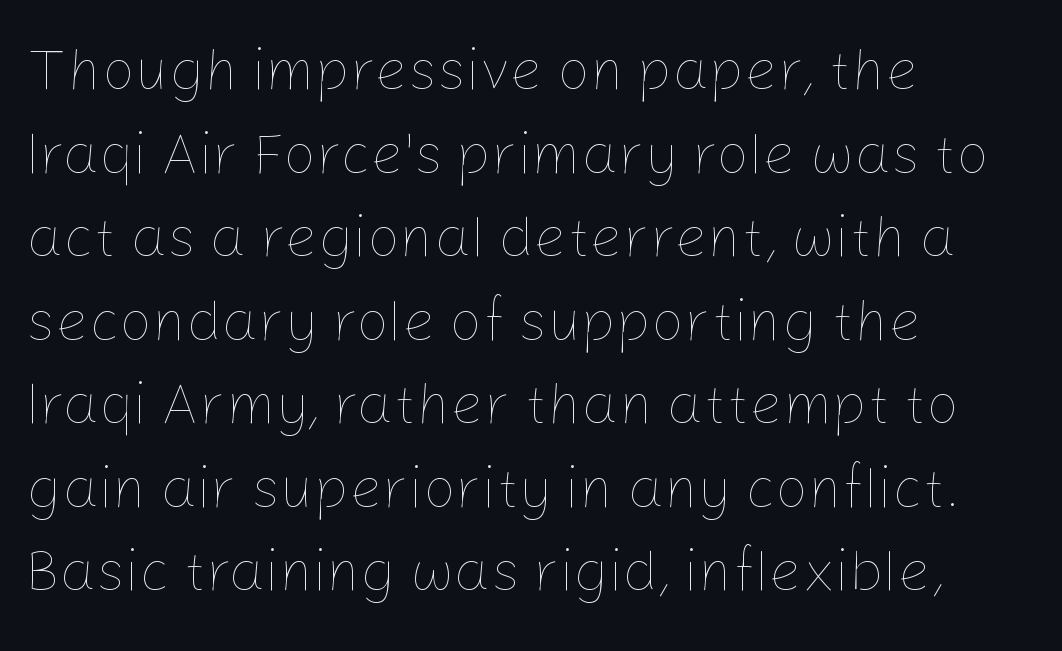
Tracking value appears to be zero — textbook default spacing. Is this a fixed-width face? No — the glyphs have proportional, varying widths. The face looks like a standard text weight, possibly lighter. No word sits above an underline. Horizontal bands of white between lines are of average thickness.
